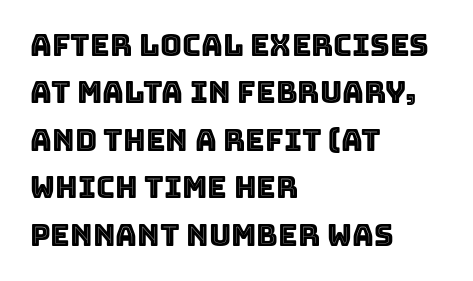
Tracking value appears to be zero — textbook default spacing. Descenders hang freely into open space. Evenly set lines give the paragraph a standard silhouette. These lines are rendered in a variable-pitch font. When letters stand straight like this, we call the style roman or upright.
